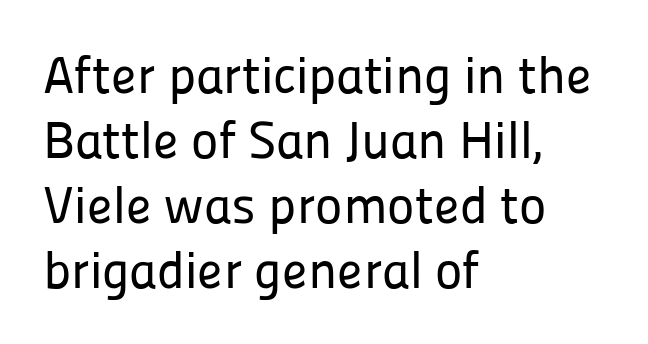
{"serif": "no", "italic": "no", "width": "normal", "stroke_contrast": "low", "x_height": "medium", "monospaced": "no", "underline": "no", "align": "left", "line_spacing": "normal", "line_spacing_ratio": 1.25, "letter_spacing": "normal", "letter_spacing_em": 0.0, "glyph_px": 52}
